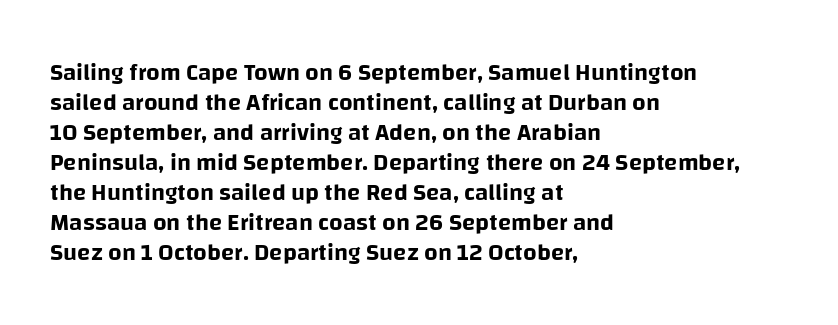
{"italic": "no", "underline": "no", "align": "left", "line_spacing": "normal", "line_spacing_ratio": 1.25, "letter_spacing": "normal", "letter_spacing_em": 0.0, "glyph_px": 24}
